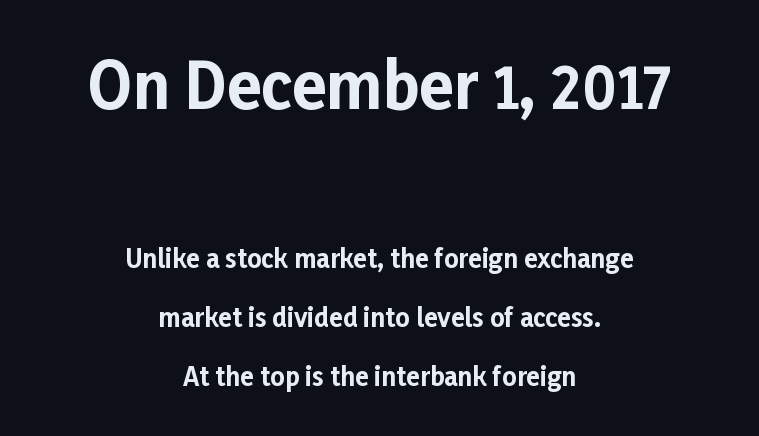
I'd call this a sans setting — the letters go barefoot. This layout puts the oversized block above and the modest block below. The rag falls on both sides of this text block equally. Between one letter and the next there's only the usual sliver of space. The zone under the glyphs is completely vacant. Look at the stroke-to-counter ratio: heavy, a bold.
